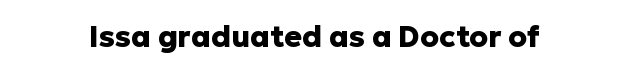
{"serif": "no", "italic": "no", "bold": "yes", "weight": "heavy", "width": "normal", "stroke_contrast": "low", "x_height": "medium", "monospaced": "no", "underline": "no", "letter_spacing": "normal", "letter_spacing_em": 0.0, "glyph_px": 30}
